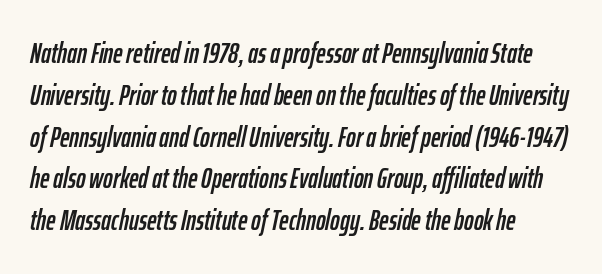
Spacing verdict: proportional, widths tailored to each character. Where is the straight margin? On the left. The font's italic variant was chosen for this text. Normally led — the rows are evenly, conventionally spaced.
